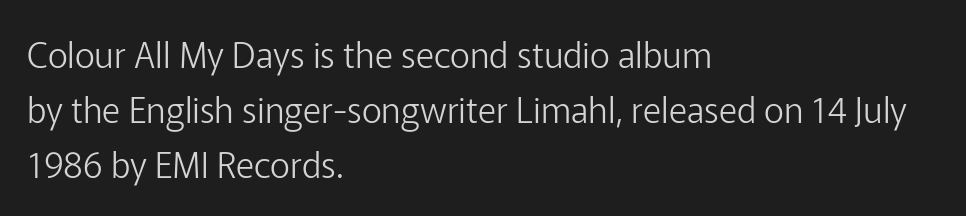
The image shows 35 px light sans-serif type, upright; set left-aligned, normal line spacing (1.57x), normal letter spacing, not underlined; low stroke contrast and a medium x-height.
